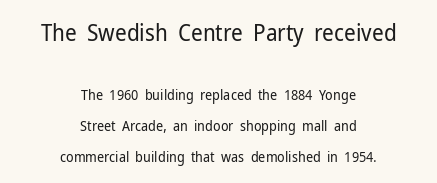
{"italic": "no", "bold": "no", "underline": "no", "align": "center", "line_spacing": "loose", "line_spacing_ratio": 2.2, "letter_spacing": "normal", "letter_spacing_em": 0.0, "larger_block": "first", "size_ratio": 1.64, "glyph_px": 23}
